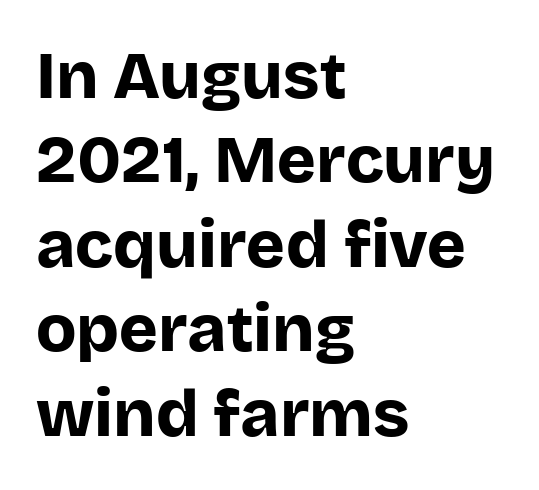
{"serif": "no", "italic": "no", "bold": "yes", "weight": "bold", "width": "normal", "stroke_contrast": "low", "x_height": "large", "monospaced": "no", "underline": "no", "align": "left", "line_spacing": "normal", "line_spacing_ratio": 1.28, "letter_spacing": "normal", "letter_spacing_em": 0.0, "glyph_px": 66}
